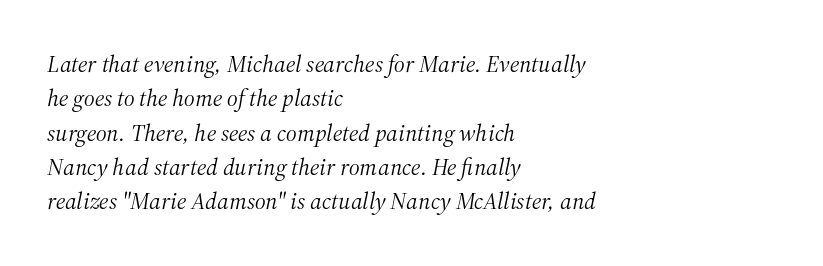
Q: Is the text bold? A: No.
Q: Is the text italic (slanted)? A: Yes, it leans right by about 12 degrees.
Q: Is the text underlined? A: No.
Q: How is the paragraph aligned? A: Left-aligned.
Q: Is the spacing between letters normal or unusually wide? A: Normal.
Q: Is the spacing between lines tight, normal or loose? A: Normal.
